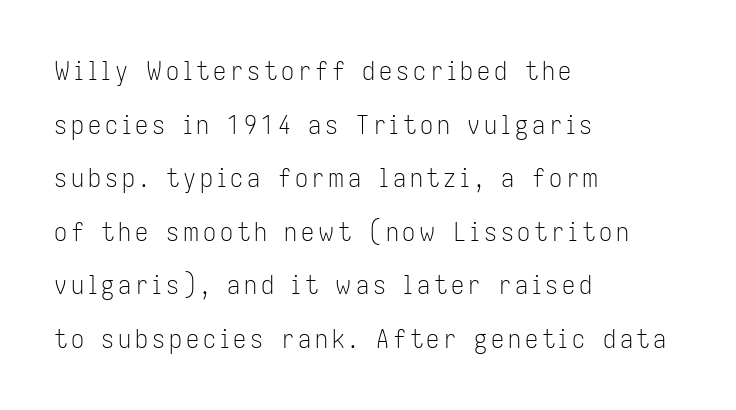
The image shows 26 px text type, upright; set left-aligned, loose line spacing (2.06x), not underlined.
